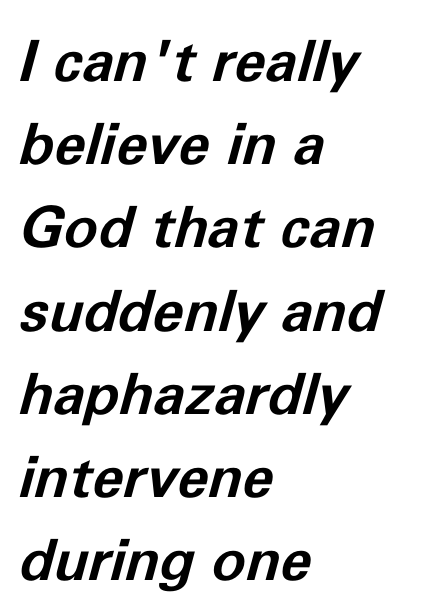
The rows are spaced the way most documents space them. Between one letter and the next there's only the usual sliver of space. The font's italic variant was chosen for this text. Compared with a centered layout, this one pins lines to the left instead. Rule under the text: the space is simply empty.
